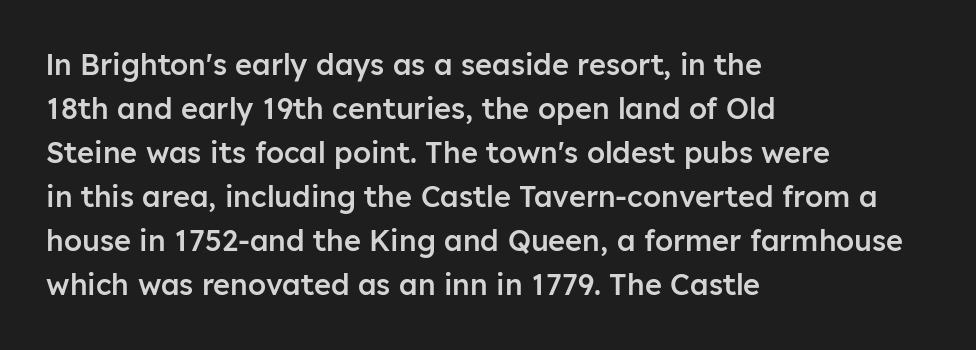
The image shows 29 px semibold sans-serif type, upright; set left-aligned, normal line spacing (1.52x), normal letter spacing, not underlined; low stroke contrast and a medium x-height.
